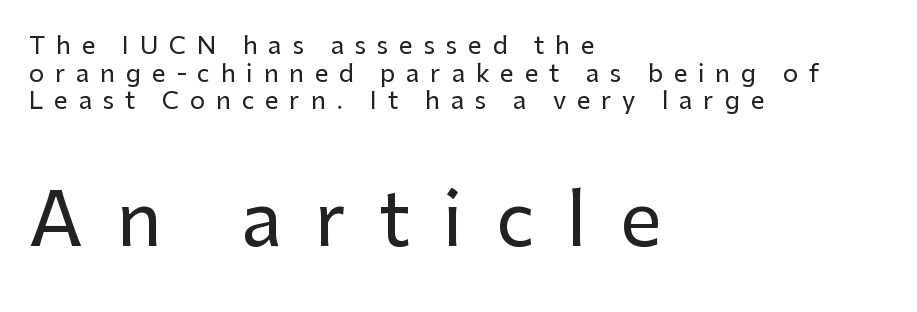
{"serif": "no", "italic": "no", "width": "normal", "stroke_contrast": "low", "x_height": "medium", "monospaced": "no", "underline": "no", "align": "left", "line_spacing": "tight", "line_spacing_ratio": 1.15, "letter_spacing": "wide", "letter_spacing_em": 0.45, "larger_block": "second", "size_ratio": 3.04, "glyph_px": 73}
